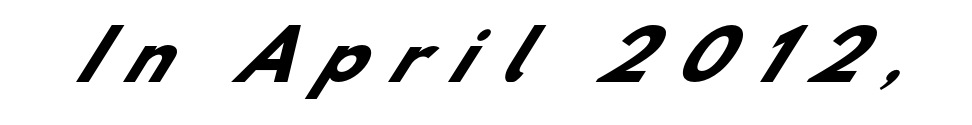
{"serif": "no", "bold": "yes", "weight": "heavy", "width": "normal", "stroke_contrast": "low", "x_height": "small", "monospaced": "no", "underline": "no", "letter_spacing": "wide", "letter_spacing_em": 0.39, "glyph_px": 67}
